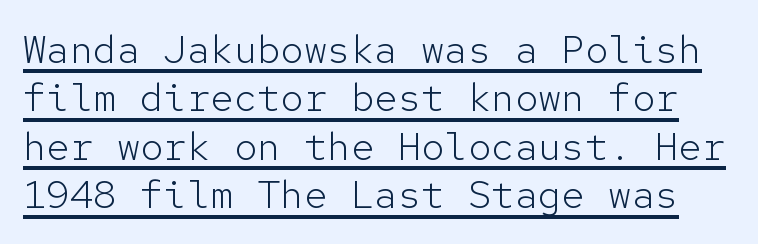
Q: Is the text bold? A: No.
Q: Is the text italic (slanted)? A: No, it is upright.
Q: Is the typeface a serif or a sans-serif typeface? A: Sans-serif.
Q: Is the text underlined? A: Yes.
Q: Is the spacing between letters normal or unusually wide? A: Normal.
Q: Width (condensed, normal, or wide)? A: Normal.
Q: Stroke contrast? A: Low.
Q: x-height? A: Medium.
Q: Monospaced? A: Yes.
